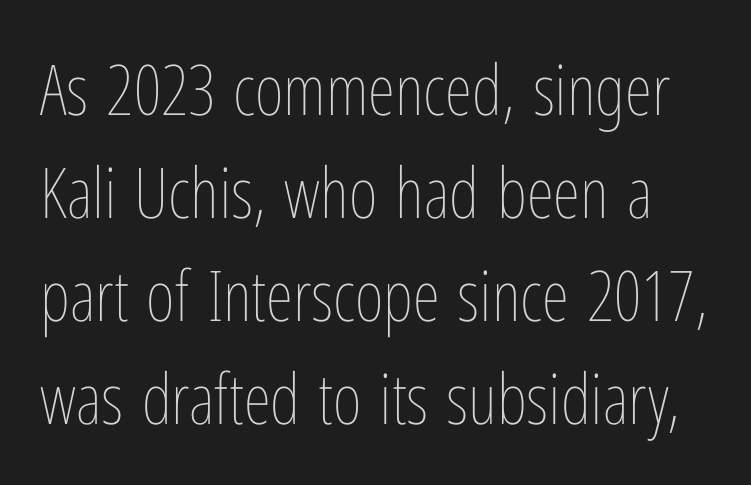
The face used here is proportionally spaced, like ordinary book or web type. Look at the tracking — it's just the regular setting, nothing added. The glyphs are unaccompanied by any horizontal stroke below them. Tall strokes in this sample are plumb rather than angled. This block has exactly the height ordinary leading produces. The typesetting does not lean heavy: it is not bold.
